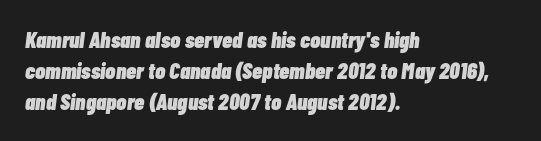
Q: Is the text bold? A: Yes.
Q: Is the text italic (slanted)? A: Yes, it leans right by about 7 degrees.
Q: Is the text underlined? A: No.
Q: How is the paragraph aligned? A: Left-aligned.
Q: Is the spacing between letters normal or unusually wide? A: Normal.
Q: Is the spacing between lines tight, normal or loose? A: Normal.
